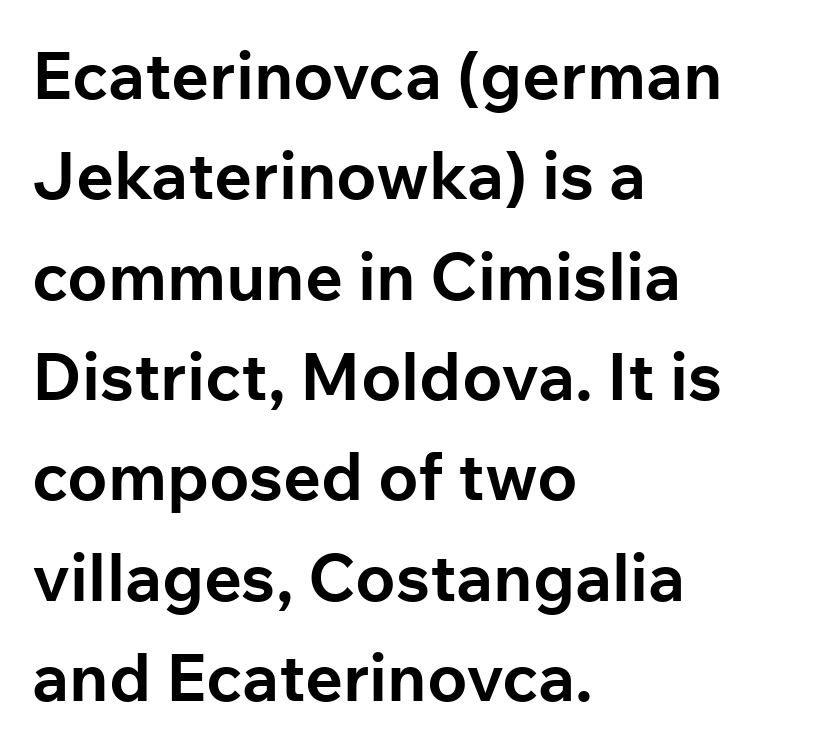
The image shows 66 px bold sans-serif type, upright; set left-aligned, normal line spacing (1.52x), normal letter spacing, not underlined; low stroke contrast and a medium x-height.
